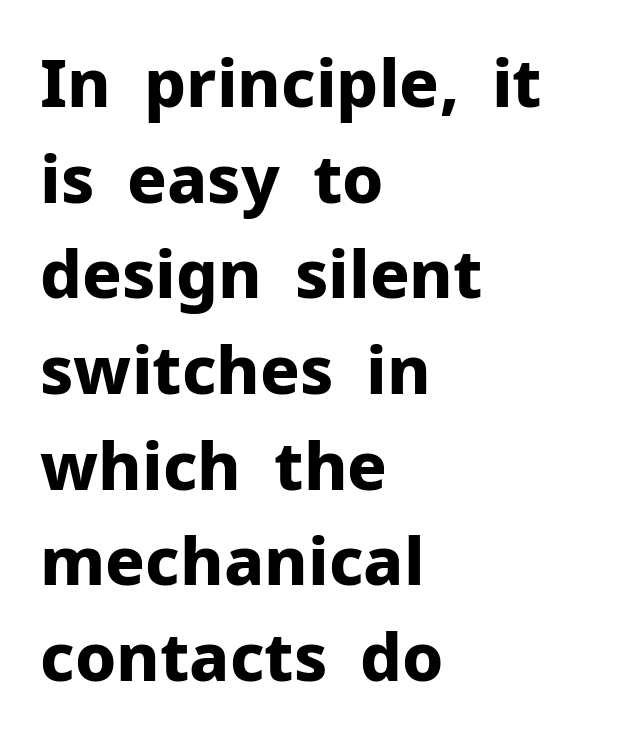
{"serif": "no", "italic": "no", "bold": "yes", "weight": "bold", "width": "normal", "stroke_contrast": "low", "x_height": "medium", "monospaced": "no", "underline": "no", "align": "left", "line_spacing": "normal", "line_spacing_ratio": 1.45, "letter_spacing": "normal", "letter_spacing_em": 0.0, "glyph_px": 66}
